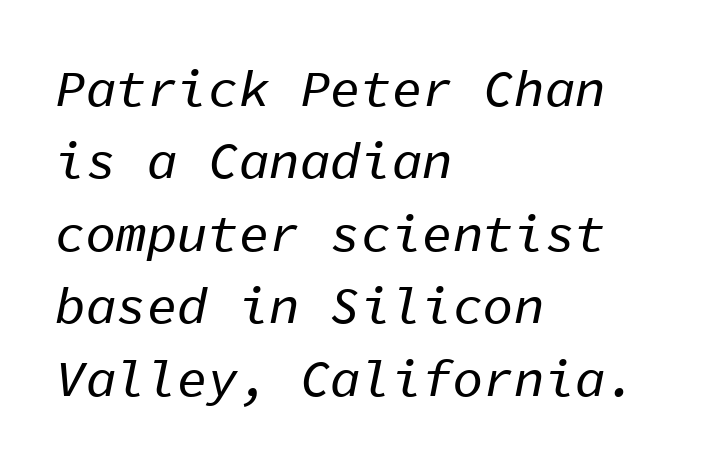
Q: Is the text italic (slanted)? A: Yes, it leans right by about 11 degrees.
Q: Is the text underlined? A: No.
Q: How is the paragraph aligned? A: Left-aligned.
Q: Is the spacing between letters normal or unusually wide? A: Normal.
Q: Is the spacing between lines tight, normal or loose? A: Normal.
Q: Width (condensed, normal, or wide)? A: Normal.
Q: Stroke contrast? A: Low.
Q: x-height? A: Medium.
Q: Monospaced? A: Yes.
